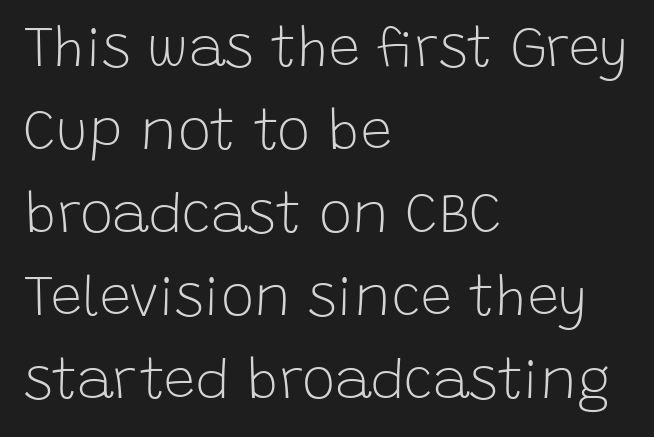
The image shows 56 px light sans-serif type, upright; set left-aligned, normal line spacing (1.48x), normal letter spacing, not underlined; low stroke contrast and a large x-height.
